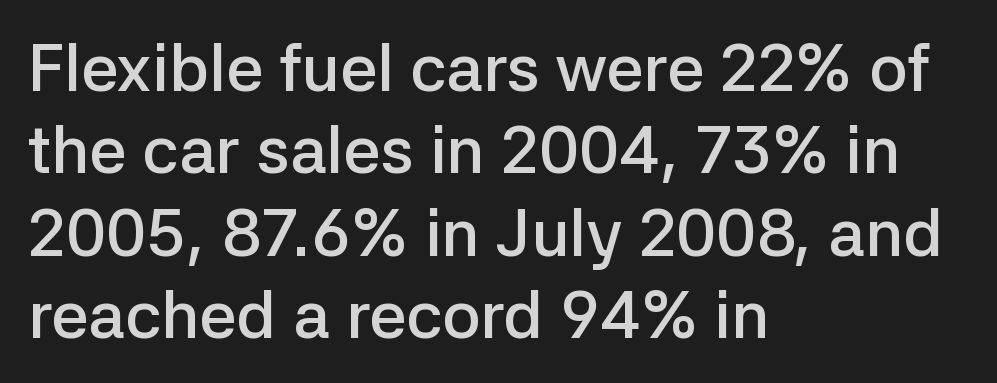
Q: Is the text bold? A: Semi-bold.
Q: Is the text italic (slanted)? A: No, it is upright.
Q: Is the typeface a serif or a sans-serif typeface? A: Sans-serif.
Q: Is the text underlined? A: No.
Q: How is the paragraph aligned? A: Left-aligned.
Q: Is the spacing between letters normal or unusually wide? A: Normal.
Q: Is the spacing between lines tight, normal or loose? A: Normal.
Q: Width (condensed, normal, or wide)? A: Normal.
Q: Stroke contrast? A: Low.
Q: x-height? A: Medium.
Q: Monospaced? A: No.
